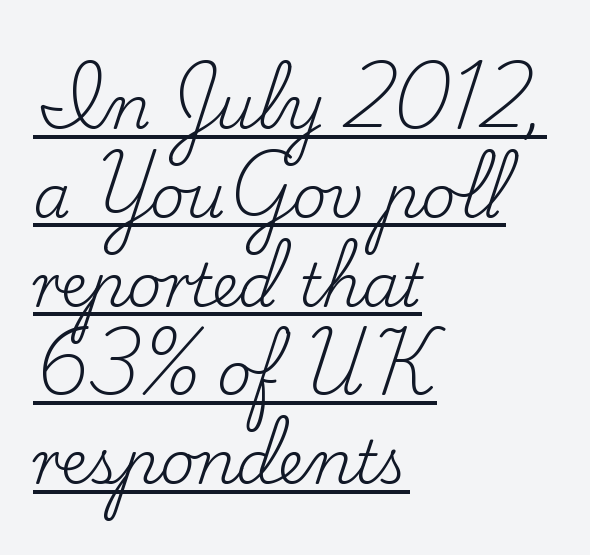
Q: Is the text bold? A: No.
Q: Is the text italic (slanted)? A: Yes.
Q: Is the typeface a serif or a sans-serif typeface? A: Serif.
Q: Is the text underlined? A: Yes.
Q: How is the paragraph aligned? A: Left-aligned.
Q: Is the spacing between letters normal or unusually wide? A: Normal.
Q: Is the spacing between lines tight, normal or loose? A: Normal.
Q: Width (condensed, normal, or wide)? A: Normal.
Q: Stroke contrast? A: Low.
Q: x-height? A: Small.
Q: Monospaced? A: No.
